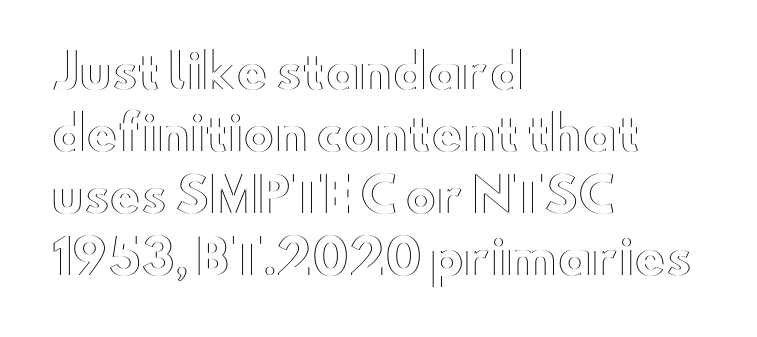
{"italic": "no", "width": "wide", "x_height": "small", "monospaced": "no", "underline": "no", "align": "left", "line_spacing": "normal", "line_spacing_ratio": 1.32, "letter_spacing": "normal", "letter_spacing_em": 0.0, "glyph_px": 47}
